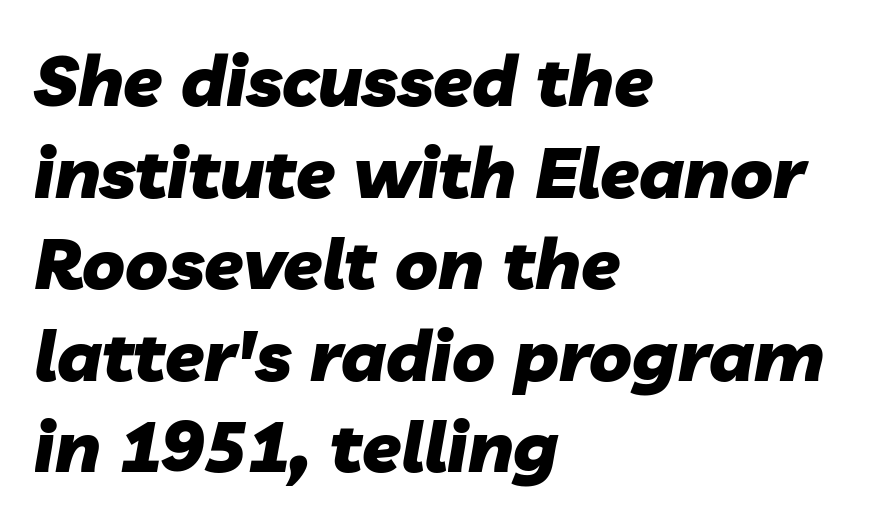
The horizontal fit of the characters is conventional and even. Type without underlining. Is the block centered? No — it sits flush against the left margin. Italic: yes, the glyphs are oblique. A dark, heavy texture on the line: the type is bold.
